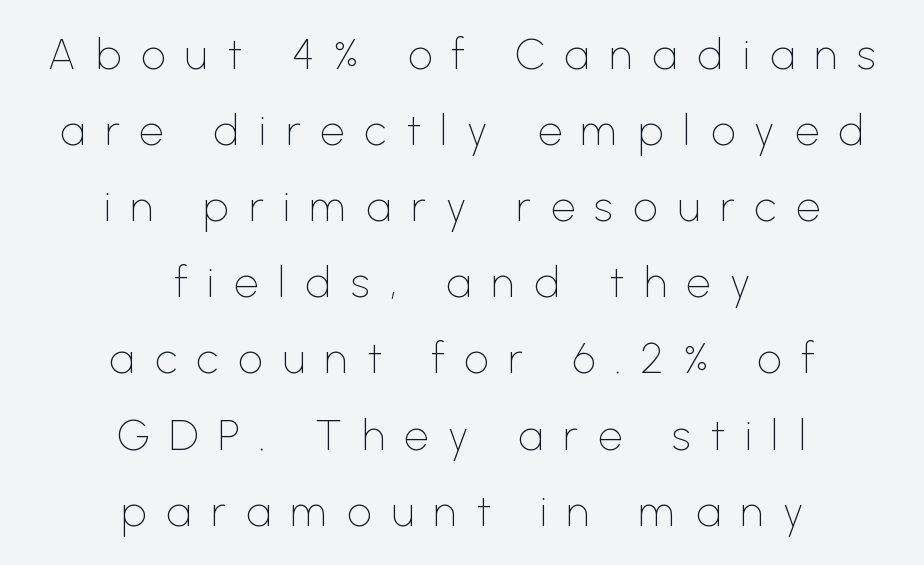
Q: Is the text bold? A: No.
Q: Is the text italic (slanted)? A: No, it is upright.
Q: Is the typeface a serif or a sans-serif typeface? A: Sans-serif.
Q: Is the text underlined? A: No.
Q: How is the paragraph aligned? A: Centered.
Q: Is the spacing between letters normal or unusually wide? A: Unusually wide.
Q: Width (condensed, normal, or wide)? A: Normal.
Q: Stroke contrast? A: Low.
Q: x-height? A: Medium.
Q: Monospaced? A: No.
